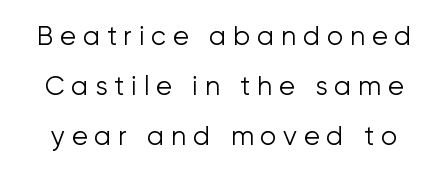
{"italic": "no", "bold": "no", "underline": "no", "line_spacing": "loose", "line_spacing_ratio": 1.93, "letter_spacing": "wide", "letter_spacing_em": 0.26, "glyph_px": 26}
